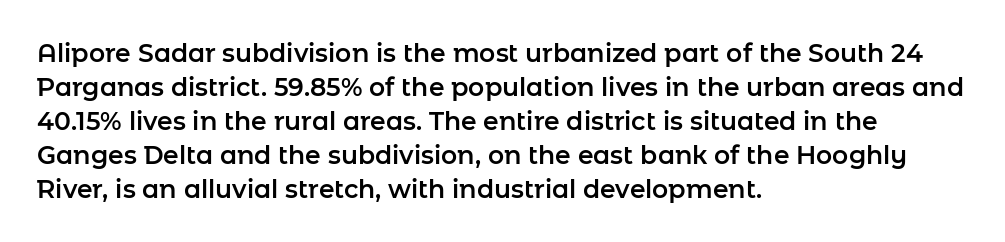
These lines were composed using upright roman letters. Line beginnings align vertically; line endings do not. Quick note: underline off. Nobody touched the tracking dial on this one. Leading matches the norm, producing a regular column.
